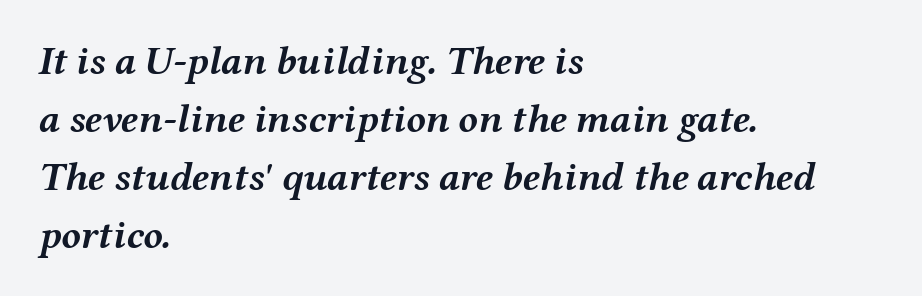
{"italic": "yes", "lean": "right", "slant_degrees": 12, "bold": "yes", "weight": "semibold", "width": "wide", "stroke_contrast": "medium", "x_height": "medium", "monospaced": "no", "underline": "no", "align": "left", "line_spacing": "normal", "line_spacing_ratio": 1.45, "letter_spacing": "normal", "letter_spacing_em": 0.0, "glyph_px": 40}
